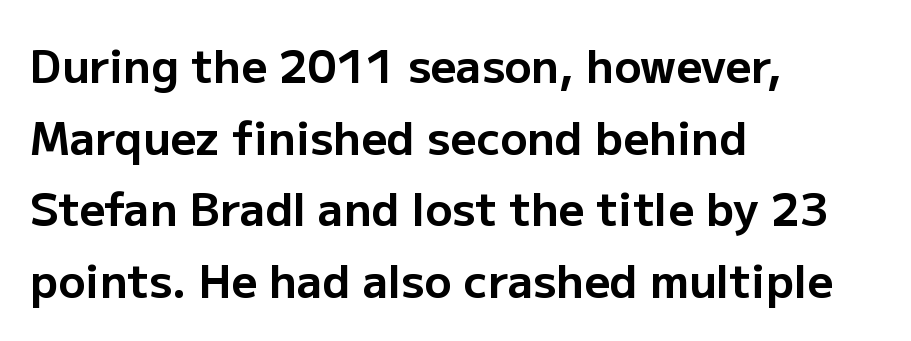
Q: Is the text bold? A: Yes.
Q: Is the text italic (slanted)? A: No, it is upright.
Q: Is the typeface a serif or a sans-serif typeface? A: Sans-serif.
Q: Is the text underlined? A: No.
Q: How is the paragraph aligned? A: Left-aligned.
Q: Is the spacing between letters normal or unusually wide? A: Normal.
Q: Is the spacing between lines tight, normal or loose? A: Normal.
Q: Width (condensed, normal, or wide)? A: Normal.
Q: Stroke contrast? A: Low.
Q: x-height? A: Medium.
Q: Monospaced? A: No.
